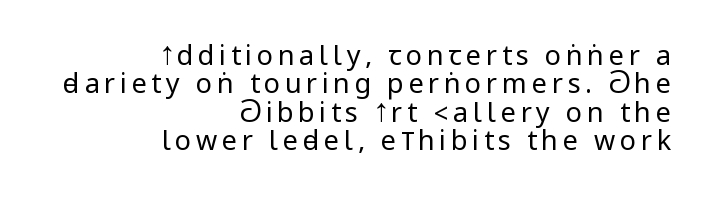
Upright lettering throughout. This rendering features lettering with no underline. Bold? No — there's no thickening of the strokes. Visually the block forms a straight wall on the right and a jagged coastline on the left. One glance says dense: line gaps are narrower than usual.
